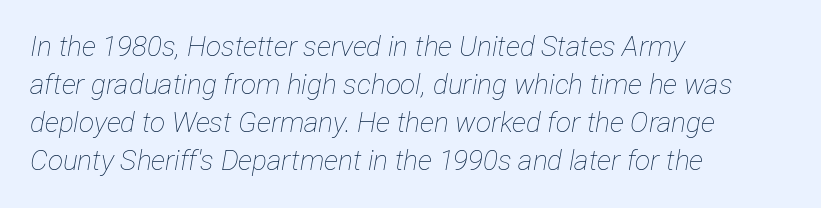
Q: Is the text bold? A: No.
Q: Is the text italic (slanted)? A: Yes, it leans right by about 12 degrees.
Q: Is the text underlined? A: No.
Q: How is the paragraph aligned? A: Left-aligned.
Q: Is the spacing between letters normal or unusually wide? A: Normal.
Q: Is the spacing between lines tight, normal or loose? A: Normal.
Q: Width (condensed, normal, or wide)? A: Condensed.
Q: Stroke contrast? A: Low.
Q: x-height? A: Medium.
Q: Monospaced? A: No.
